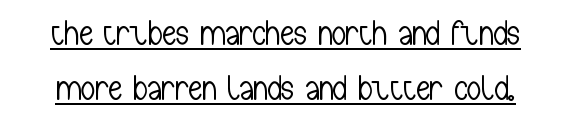
The image shows 35 px light, condensed sans-serif type, upright; set normal line spacing (1.58x), normal letter spacing, underlined; low stroke contrast and a medium x-height.
